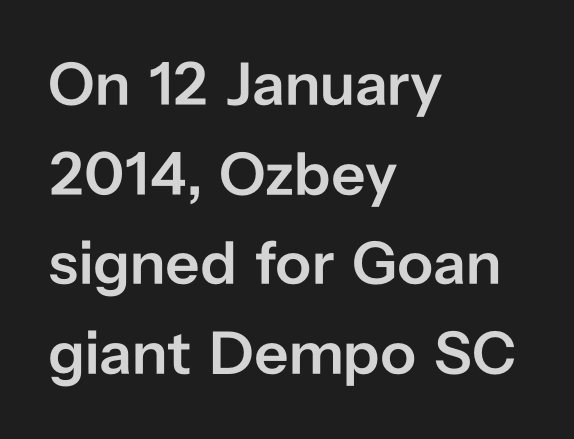
These lines are set flush left with a ragged right edge. These lines are rendered in a variable-pitch font. Ordinary non-slanted type is in use. Examine the stroke ends and you'll find no serifs.
